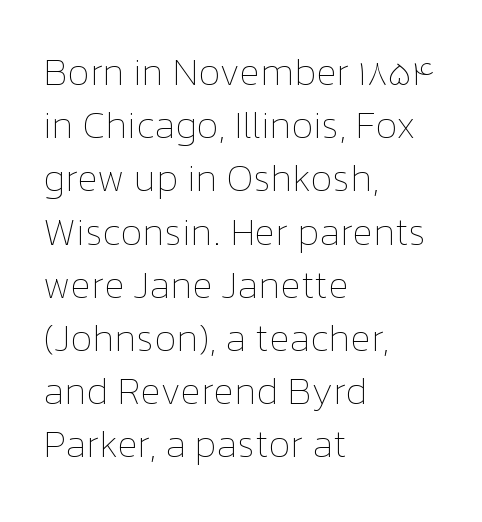
The image shows 38 px thin type, upright; set left-aligned, normal line spacing (1.4x), normal letter spacing, not underlined; low stroke contrast and a medium x-height.
